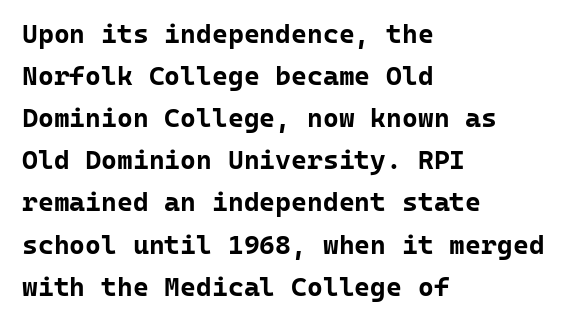
{"italic": "no", "bold": "yes", "underline": "no", "align": "left", "line_spacing": "normal", "line_spacing_ratio": 1.56, "letter_spacing": "normal", "letter_spacing_em": 0.0, "glyph_px": 27}
